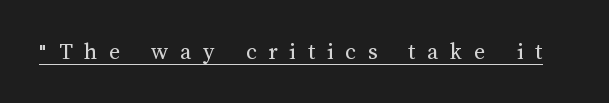
The image shows 24 px text type, upright; set unusually wide letter spacing (+0.49 em), underlined.
